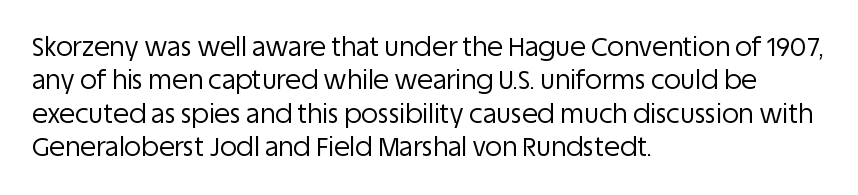
{"italic": "no", "bold": "no", "underline": "no", "align": "left", "line_spacing": "normal", "line_spacing_ratio": 1.28, "letter_spacing": "normal", "letter_spacing_em": 0.0, "glyph_px": 26}
